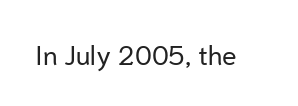
The image shows 27 px text type, upright; set normal letter spacing, not underlined.
